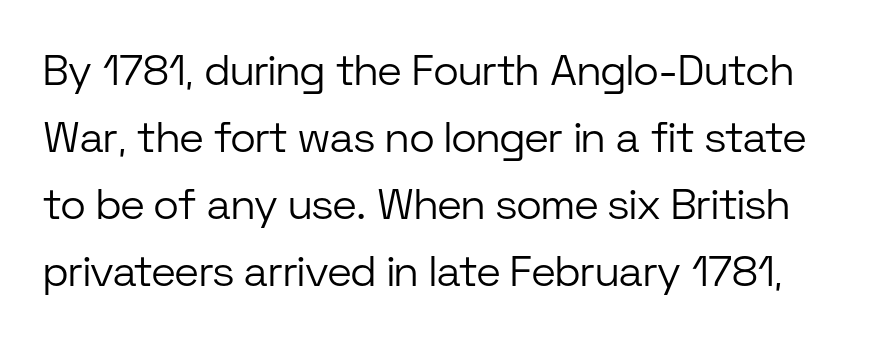
The typography opts for an upright posture over an oblique one. In terms of leading, this rendering sits right in the middle. The area under the type is left untouched. What stands out about the letter spacing? Nothing — it is the standard amount.
